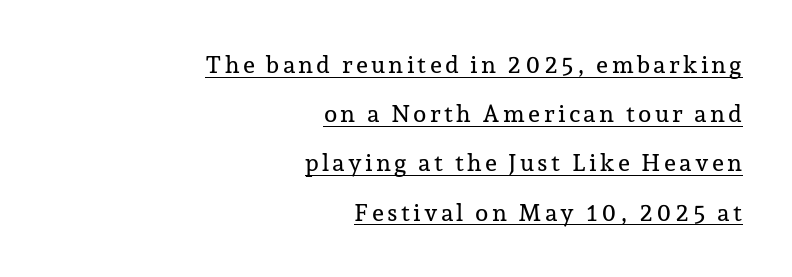
{"italic": "no", "underline": "yes", "align": "right", "line_spacing": "loose", "line_spacing_ratio": 2.05, "glyph_px": 24}
